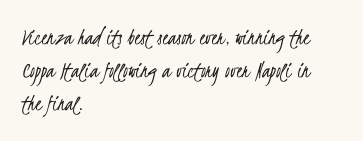
The image shows 24 px text type; set left-aligned, normal line spacing (1.37x), normal letter spacing, not underlined.
